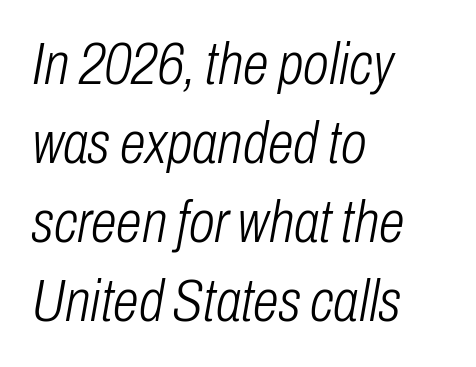
Q: Is the text bold? A: No.
Q: Is the text italic (slanted)? A: Yes, it leans right by about 10 degrees.
Q: Is the text underlined? A: No.
Q: How is the paragraph aligned? A: Left-aligned.
Q: Is the spacing between letters normal or unusually wide? A: Normal.
Q: Is the spacing between lines tight, normal or loose? A: Normal.
Q: Width (condensed, normal, or wide)? A: Condensed.
Q: Stroke contrast? A: Low.
Q: x-height? A: Medium.
Q: Monospaced? A: No.
